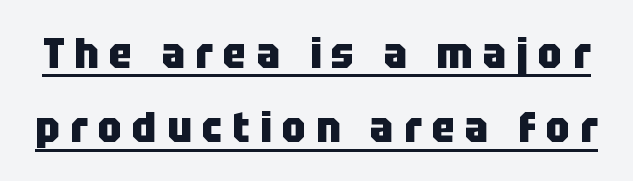
The image shows 43 px heavy, condensed sans-serif type, upright; set line spacing 1.73x, unusually wide letter spacing (+0.24 em), underlined; low stroke contrast and a large x-height.
